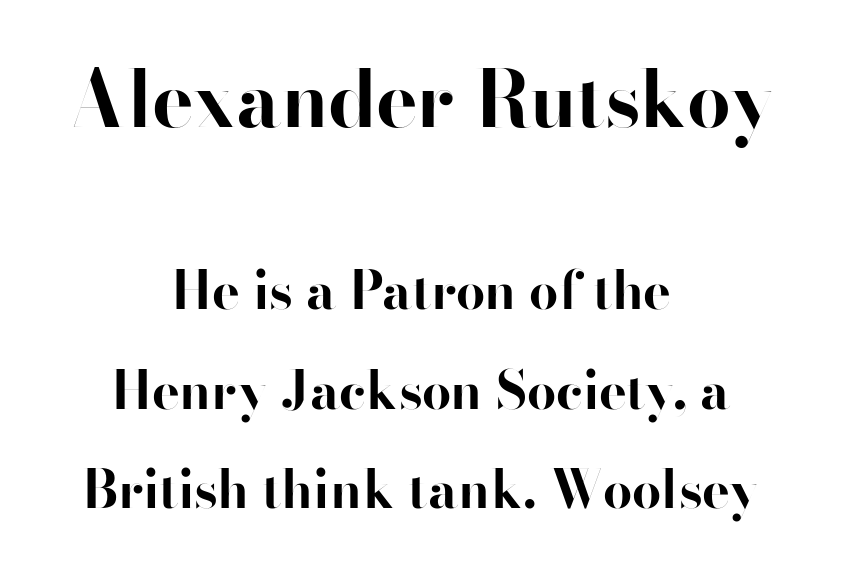
Q: Is the text bold? A: Yes.
Q: Is the text italic (slanted)? A: No, it is upright.
Q: Is the typeface a serif or a sans-serif typeface? A: Sans-serif.
Q: Is the text underlined? A: No.
Q: How is the paragraph aligned? A: Centered.
Q: Is the spacing between letters normal or unusually wide? A: Normal.
Q: Is the spacing between lines tight, normal or loose? A: Loose.
Q: Which block of text is set in a larger size, the first (top) or the second (bottom)? A: The first (top) one.
Q: Width (condensed, normal, or wide)? A: Normal.
Q: Stroke contrast? A: High.
Q: x-height? A: Small.
Q: Monospaced? A: No.
